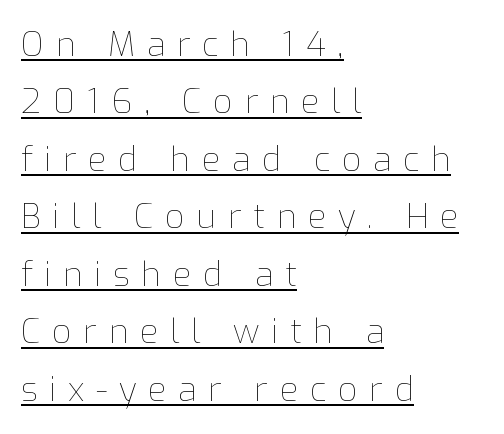
The image shows 34 px thin type, upright; set left-aligned, normal line spacing (1.69x), unusually wide letter spacing (+0.34 em), underlined; low stroke contrast and a medium x-height.
